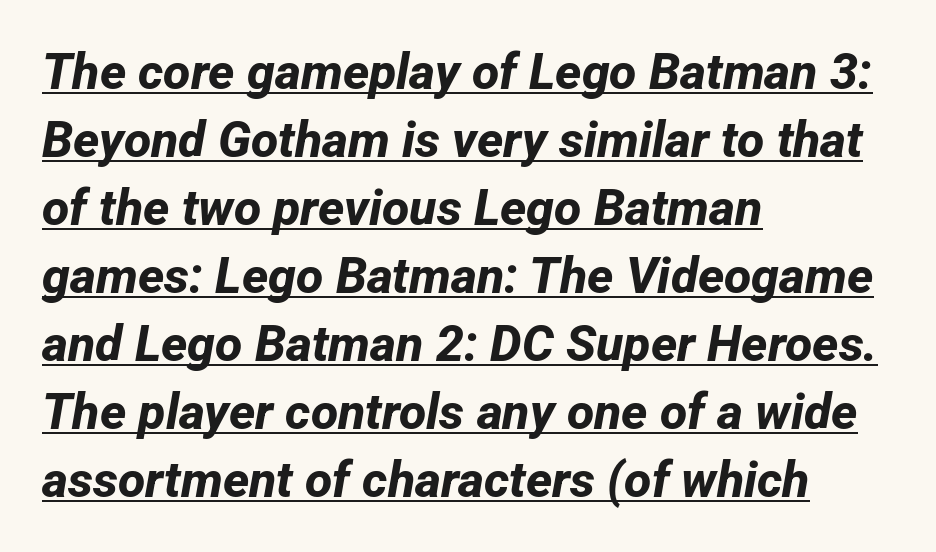
Q: Is the text bold? A: Yes.
Q: Is the typeface a serif or a sans-serif typeface? A: Sans-serif.
Q: Is the text underlined? A: Yes.
Q: How is the paragraph aligned? A: Left-aligned.
Q: Is the spacing between letters normal or unusually wide? A: Normal.
Q: Is the spacing between lines tight, normal or loose? A: Normal.
Q: Width (condensed, normal, or wide)? A: Normal.
Q: Stroke contrast? A: Low.
Q: x-height? A: Medium.
Q: Monospaced? A: No.
